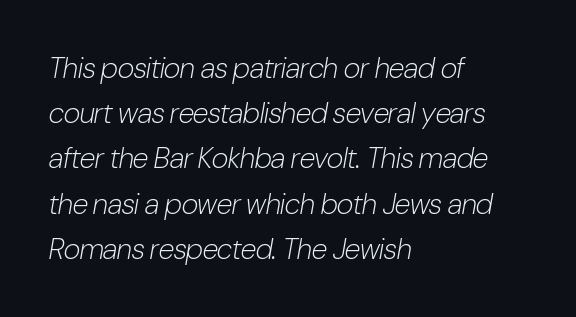
{"italic": "yes", "lean": "right", "slant_degrees": 10, "bold": "no", "weight": "light", "width": "condensed", "stroke_contrast": "low", "x_height": "medium", "monospaced": "no", "underline": "no", "align": "left", "line_spacing": "normal", "line_spacing_ratio": 1.56, "letter_spacing": "normal", "letter_spacing_em": 0.0, "glyph_px": 29}
